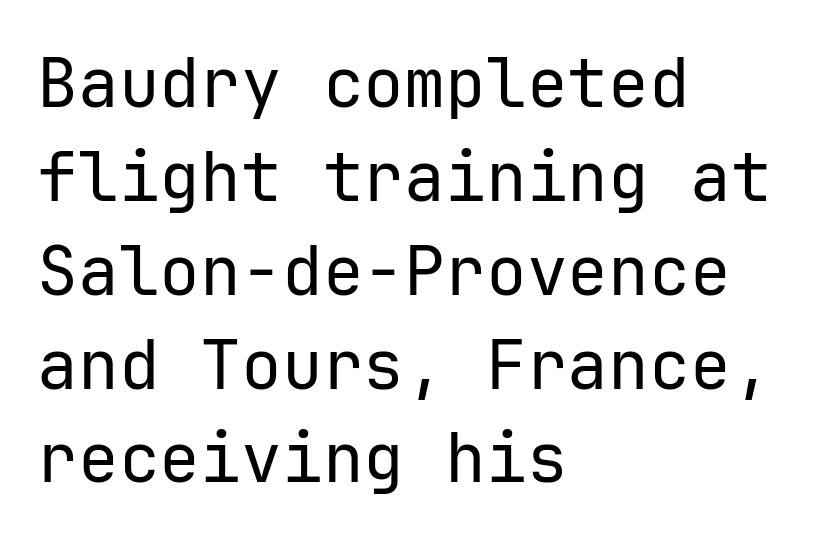
Q: Is the text bold? A: No.
Q: Is the text italic (slanted)? A: No, it is upright.
Q: Is the typeface a serif or a sans-serif typeface? A: Sans-serif.
Q: Is the text underlined? A: No.
Q: How is the paragraph aligned? A: Left-aligned.
Q: Is the spacing between letters normal or unusually wide? A: Normal.
Q: Is the spacing between lines tight, normal or loose? A: Normal.
Q: Width (condensed, normal, or wide)? A: Normal.
Q: Stroke contrast? A: Low.
Q: x-height? A: Medium.
Q: Monospaced? A: Yes.
